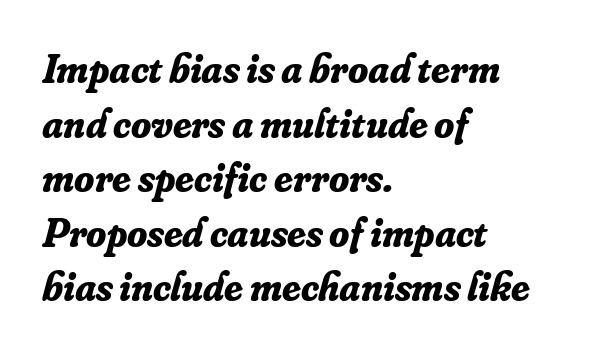
Q: Is the text bold? A: Yes.
Q: Is the text italic (slanted)? A: Yes, it leans right by about 16 degrees.
Q: Is the typeface a serif or a sans-serif typeface? A: Serif.
Q: Is the text underlined? A: No.
Q: How is the paragraph aligned? A: Left-aligned.
Q: Is the spacing between letters normal or unusually wide? A: Normal.
Q: Is the spacing between lines tight, normal or loose? A: Normal.
Q: Width (condensed, normal, or wide)? A: Normal.
Q: Stroke contrast? A: Low.
Q: x-height? A: Small.
Q: Monospaced? A: No.
